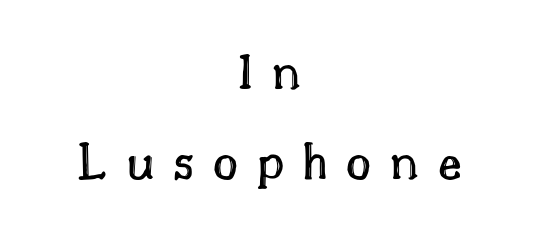
{"italic": "no", "width": "normal", "x_height": "small", "monospaced": "no", "underline": "no", "align": "center", "line_spacing": "normal", "line_spacing_ratio": 1.66, "letter_spacing": "wide", "letter_spacing_em": 0.35, "glyph_px": 54}
